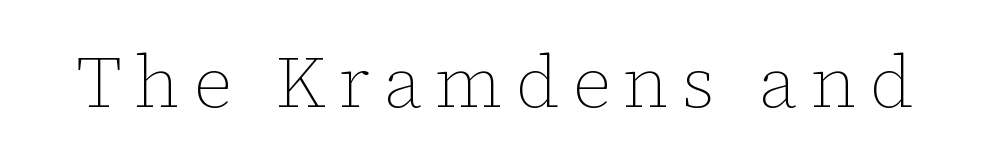
{"italic": "no", "bold": "no", "weight": "thin", "width": "normal", "stroke_contrast": "low", "x_height": "medium", "monospaced": "no", "underline": "no", "glyph_px": 73}
